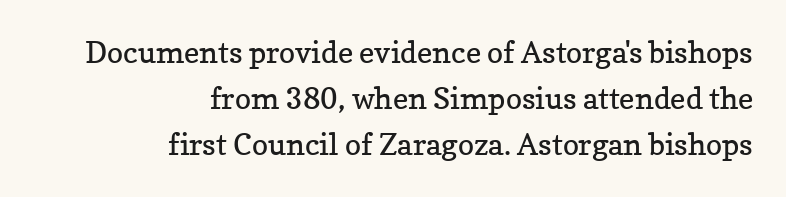
Q: Is the text bold? A: No.
Q: Is the text italic (slanted)? A: No, it is upright.
Q: Is the typeface a serif or a sans-serif typeface? A: Serif.
Q: Is the text underlined? A: No.
Q: How is the paragraph aligned? A: Right-aligned.
Q: Is the spacing between letters normal or unusually wide? A: Normal.
Q: Is the spacing between lines tight, normal or loose? A: Normal.
Q: Width (condensed, normal, or wide)? A: Normal.
Q: Stroke contrast? A: Low.
Q: x-height? A: Medium.
Q: Monospaced? A: No.
